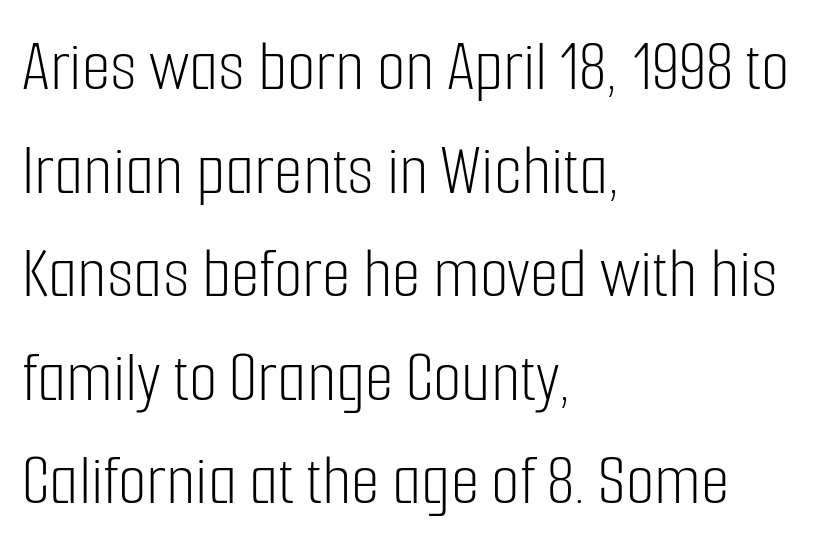
Q: Is the text bold? A: No.
Q: Is the text italic (slanted)? A: No, it is upright.
Q: Is the typeface a serif or a sans-serif typeface? A: Sans-serif.
Q: Is the text underlined? A: No.
Q: How is the paragraph aligned? A: Left-aligned.
Q: Is the spacing between letters normal or unusually wide? A: Normal.
Q: Is the spacing between lines tight, normal or loose? A: Normal.
Q: Width (condensed, normal, or wide)? A: Condensed.
Q: Stroke contrast? A: Low.
Q: x-height? A: Medium.
Q: Monospaced? A: No.
